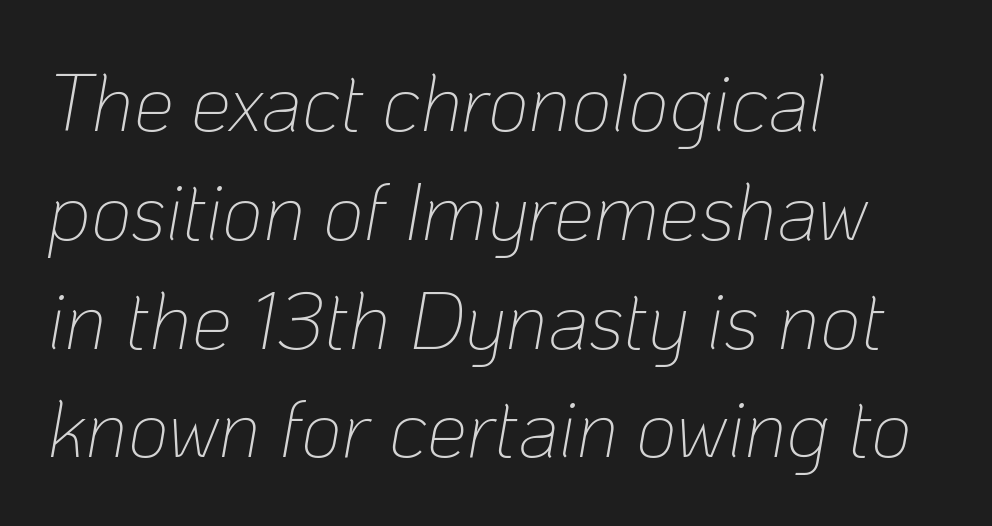
{"italic": "yes", "lean": "right", "slant_degrees": 10, "bold": "no", "weight": "thin", "width": "normal", "stroke_contrast": "low", "x_height": "medium", "monospaced": "no", "underline": "no", "align": "left", "line_spacing": "normal", "line_spacing_ratio": 1.36, "letter_spacing": "normal", "letter_spacing_em": 0.0, "glyph_px": 80}
